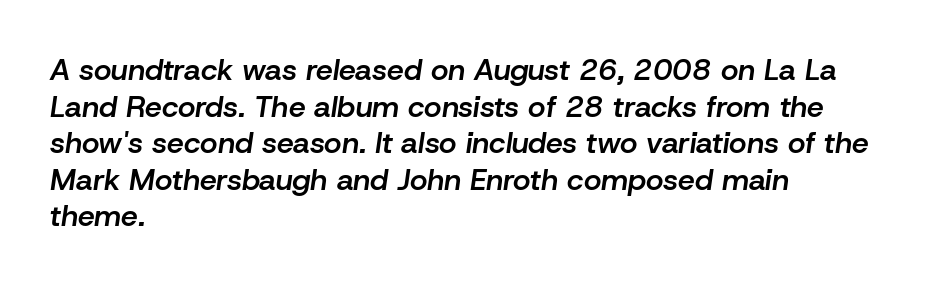
Quick note: italic. Casual observation: everything's shoved over to the left. Varying glyph widths throughout — classic text-font behaviour. Slightly chunky letters — semibold, I'd say, not full bold. Clear beneath every line of the passage.
